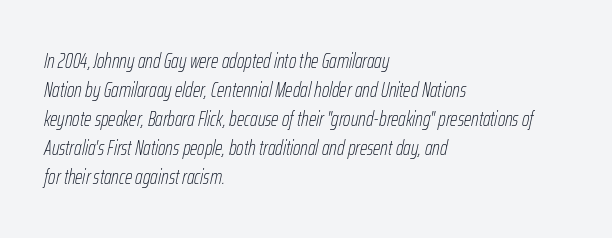
{"italic": "yes", "lean": "right", "slant_degrees": 12, "bold": "no", "underline": "no", "align": "left", "line_spacing": "normal", "line_spacing_ratio": 1.38, "letter_spacing": "normal", "letter_spacing_em": 0.0, "glyph_px": 21}
